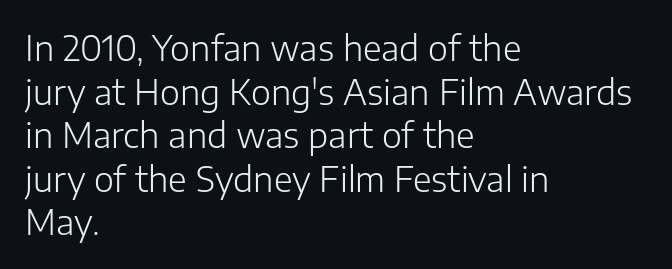
The image shows 34 px light sans-serif type, upright; set left-aligned, normal line spacing (1.28x), normal letter spacing, not underlined; low stroke contrast and a medium x-height.
